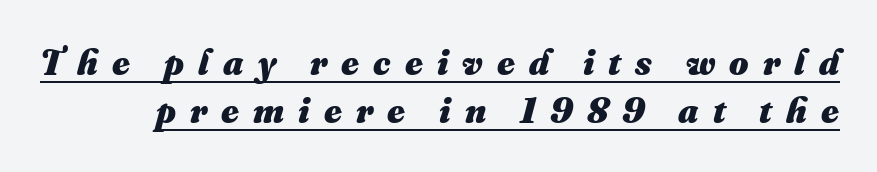
Bold? Absolutely — the strokes are thick and heavy. How would I describe the line gaps? Plain and ordinary. Looks like regular typesetting: each glyph gets only the width it needs. Beneath each row of characters lies a ruled line.
